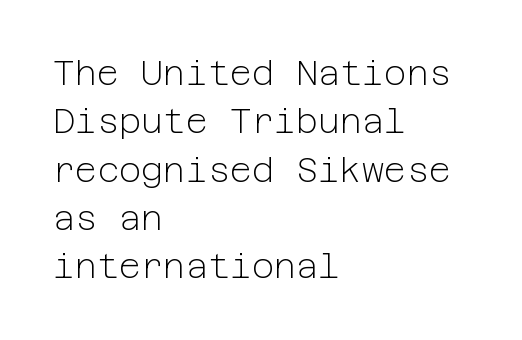
Nope, no serifs anywhere on these letters. Italic? Not at all — the glyphs are vertical. Each row of text sits above clean, open space. All the whitespace from short lines collects on the right. In terms of letterspacing, this is plain default setting. Does the leading feel generous? No, just average.
